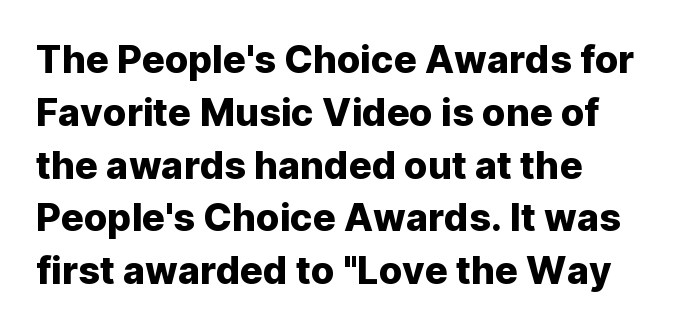
There is no visible air inserted between adjacent glyphs. In terms of letterform style, serifs are entirely absent. The passage shown is typed in a proportional face where columns would drift. Beneath every word, the page is bare.
